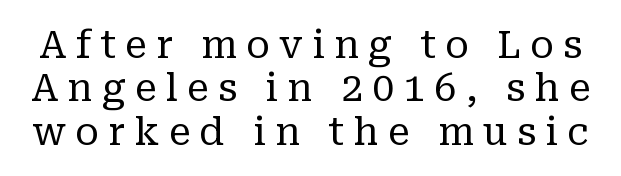
Q: Is the text bold? A: No.
Q: Is the text italic (slanted)? A: No, it is upright.
Q: Is the typeface a serif or a sans-serif typeface? A: Serif.
Q: Is the text underlined? A: No.
Q: Is the spacing between letters normal or unusually wide? A: Unusually wide.
Q: Is the spacing between lines tight, normal or loose? A: Tight.
Q: Width (condensed, normal, or wide)? A: Normal.
Q: Stroke contrast? A: Low.
Q: x-height? A: Medium.
Q: Monospaced? A: No.
